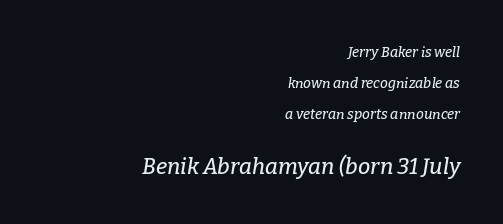
{"italic": "yes", "lean": "right", "slant_degrees": 9, "underline": "no", "align": "right", "line_spacing": "loose", "line_spacing_ratio": 2.2, "letter_spacing": "normal", "letter_spacing_em": 0.0, "larger_block": "second", "size_ratio": 1.57, "glyph_px": 22}
